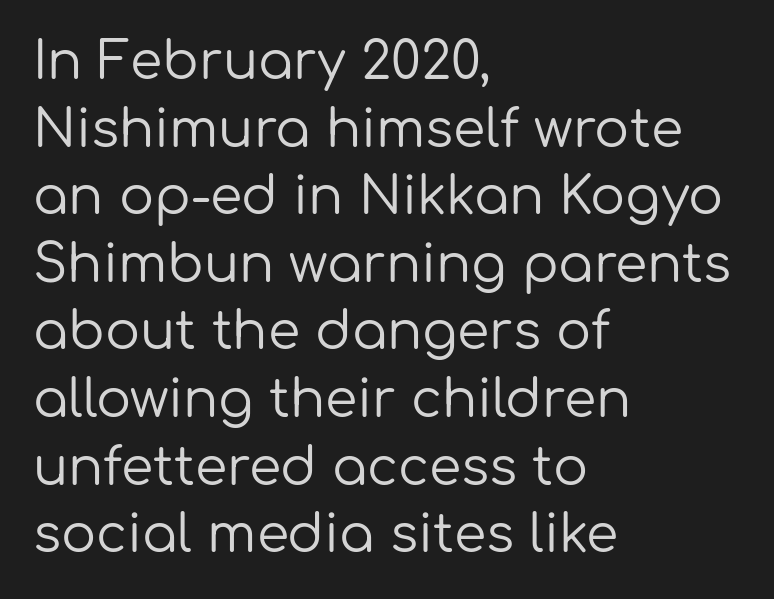
The letterforms sit shoulder to shoulder at normal distance. Stem width sits at or under what a default text font uses. Do the characters align in a grid? No, the font is proportional. Unlike italic type, these characters show no tilt at all. Leftover space on each line is placed entirely after the last word.
